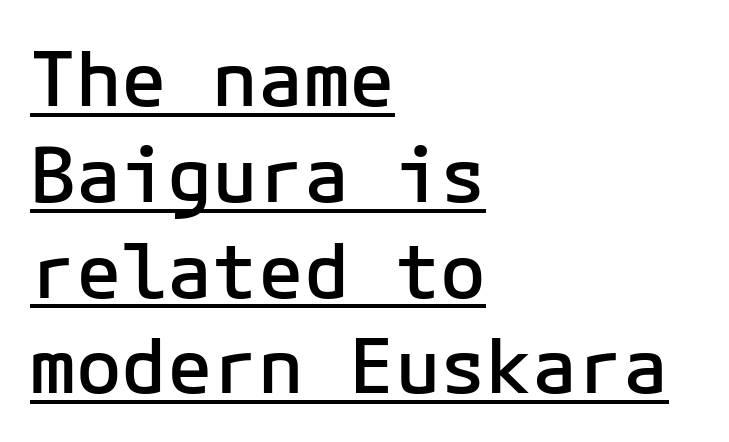
The image shows 76 px semibold sans-serif type, upright, monospaced; set left-aligned, normal line spacing (1.26x), normal letter spacing, underlined; low stroke contrast and a medium x-height.
